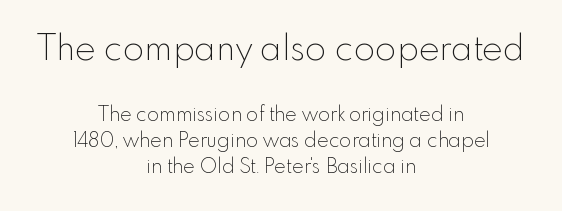
Rows of type keep a routine distance in the vertical direction. The passage shown has conventional tracking throughout. The passage shown is not underscored anywhere. The setting favours the middle, as headings and verse often do. Think of a printed novel: that variable character pitch is what you see here.
